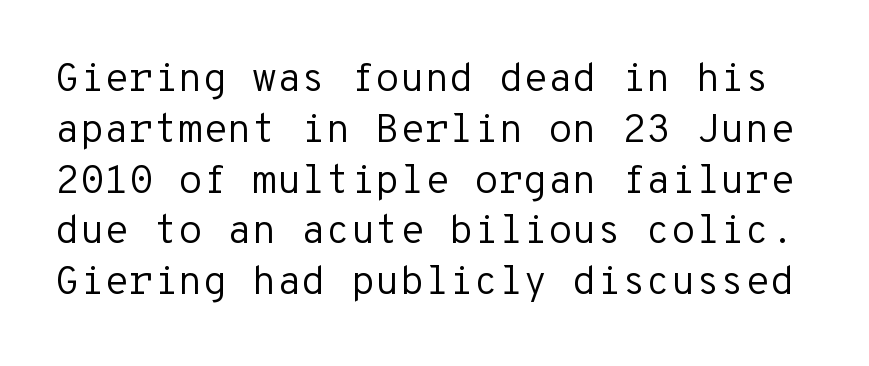
{"serif": "no", "italic": "no", "bold": "no", "weight": "regular", "width": "normal", "stroke_contrast": "low", "x_height": "medium", "monospaced": "yes", "underline": "no", "line_spacing": "normal", "line_spacing_ratio": 1.27, "letter_spacing": "normal", "letter_spacing_em": 0.0, "glyph_px": 40}
